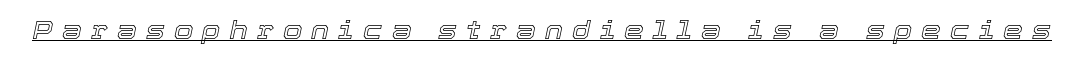
Q: Is the text italic (slanted)? A: Yes, it leans right by about 12 degrees.
Q: Is the text underlined? A: Yes.
Q: Is the spacing between letters normal or unusually wide? A: Unusually wide.
